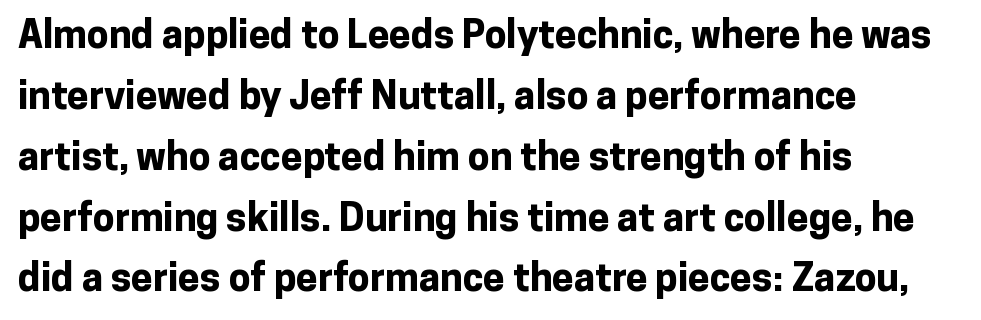
The rendering uses a bold face; every stroke is thick and dark. Proportional: the letters do not fall into vertical columns. The leading is moderate, giving the passage an even texture. No extra tracking has been applied to these lines. Stroke terminals: plain, sans-serif. A bare baseline throughout the passage.
